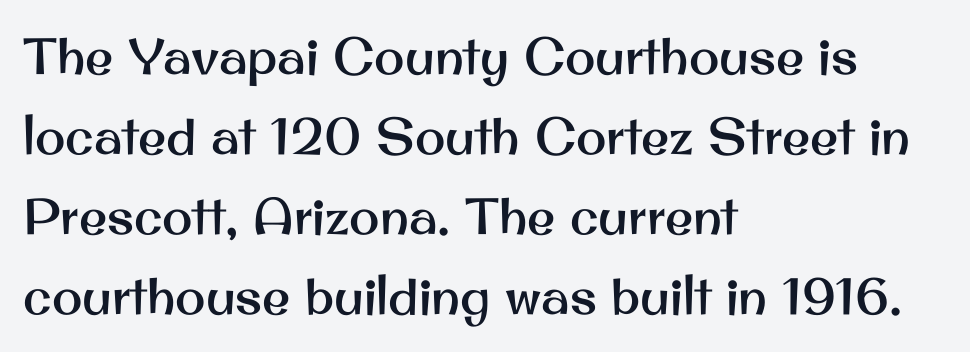
{"serif": "no", "italic": "no", "width": "normal", "stroke_contrast": "medium", "x_height": "small", "monospaced": "no", "underline": "no", "align": "left", "line_spacing": "normal", "line_spacing_ratio": 1.57, "letter_spacing": "normal", "letter_spacing_em": 0.0, "glyph_px": 51}
